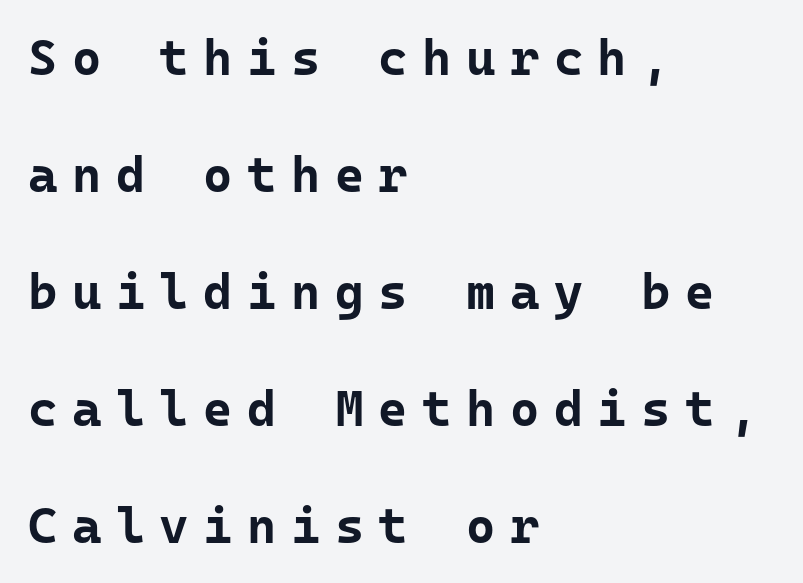
Q: Is the text bold? A: Yes.
Q: Is the text italic (slanted)? A: No, it is upright.
Q: Is the typeface a serif or a sans-serif typeface? A: Sans-serif.
Q: Is the text underlined? A: No.
Q: How is the paragraph aligned? A: Left-aligned.
Q: Is the spacing between letters normal or unusually wide? A: Unusually wide.
Q: Is the spacing between lines tight, normal or loose? A: Loose.
Q: Width (condensed, normal, or wide)? A: Normal.
Q: Stroke contrast? A: Low.
Q: x-height? A: Medium.
Q: Monospaced? A: Yes.
